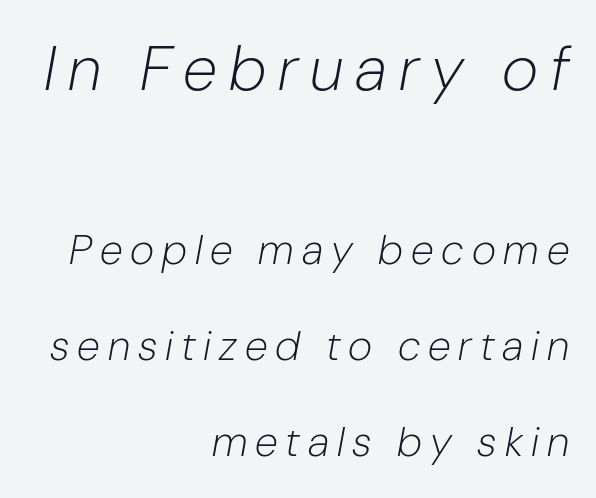
Q: Is the text bold? A: No.
Q: Is the text italic (slanted)? A: Yes, it leans right by about 10 degrees.
Q: Is the text underlined? A: No.
Q: How is the paragraph aligned? A: Right-aligned.
Q: Is the spacing between lines tight, normal or loose? A: Loose.
Q: Which block of text is set in a larger size, the first (top) or the second (bottom)? A: The first (top) one.
Q: Width (condensed, normal, or wide)? A: Normal.
Q: Stroke contrast? A: Low.
Q: x-height? A: Medium.
Q: Monospaced? A: No.
